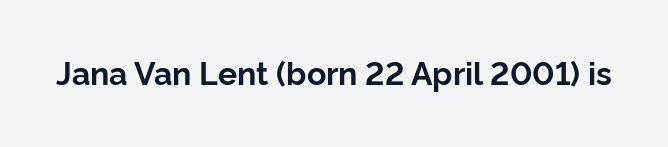
Q: Is the text bold? A: Yes.
Q: Is the text italic (slanted)? A: No, it is upright.
Q: Is the typeface a serif or a sans-serif typeface? A: Sans-serif.
Q: Is the text underlined? A: No.
Q: Is the spacing between letters normal or unusually wide? A: Normal.
Q: Width (condensed, normal, or wide)? A: Normal.
Q: Stroke contrast? A: Low.
Q: x-height? A: Medium.
Q: Monospaced? A: No.
